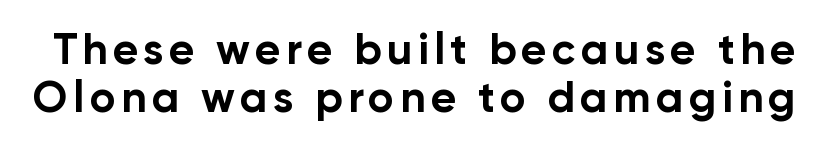
Q: Is the text bold? A: Yes.
Q: Is the text italic (slanted)? A: No, it is upright.
Q: Is the typeface a serif or a sans-serif typeface? A: Sans-serif.
Q: Is the text underlined? A: No.
Q: Is the spacing between lines tight, normal or loose? A: Tight.
Q: Width (condensed, normal, or wide)? A: Normal.
Q: Stroke contrast? A: Low.
Q: x-height? A: Medium.
Q: Monospaced? A: No.
